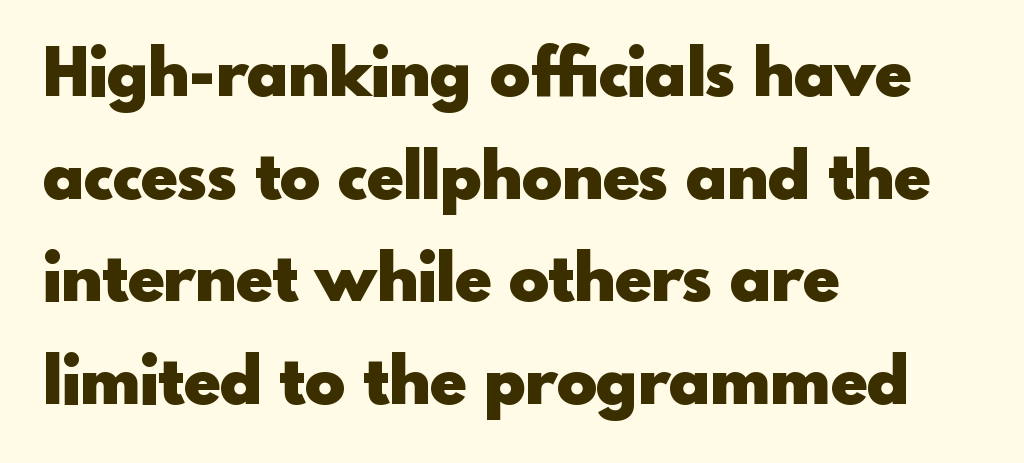
Note the varied advance widths — an 'i' is clearly narrower than an 'm'. Has an underline been added? It has not. If you drew a line through each stem, it would be perfectly vertical. A classic flush-left, rag-right setting is used for this passage. Letterform terminals end flat and unadorned throughout the passage. Pretty heavy lettering here — definitely bold.
